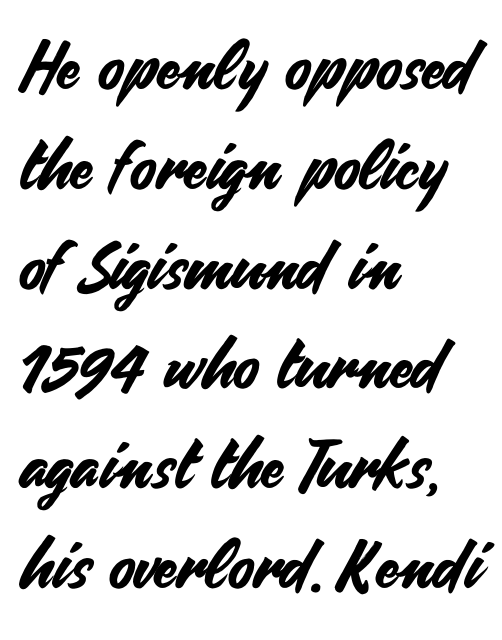
Lines of text with bare space underneath. Is this a sans? Yes — the strokes have no serifs. Line beginnings align vertically; line endings do not. The horizontal fit of the characters is conventional and even. The passage shown is typed in a proportional face where columns would drift.
